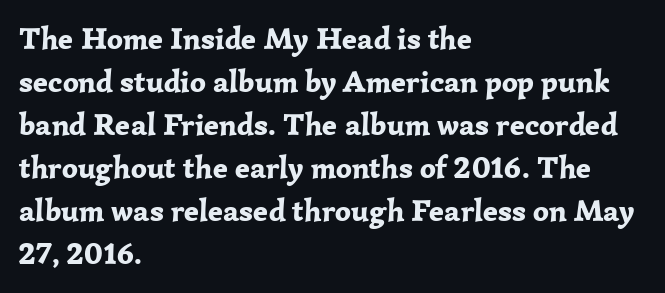
The image shows 31 px bold serif type, upright; set left-aligned, normal line spacing (1.39x), normal letter spacing, not underlined; low stroke contrast and a medium x-height.
